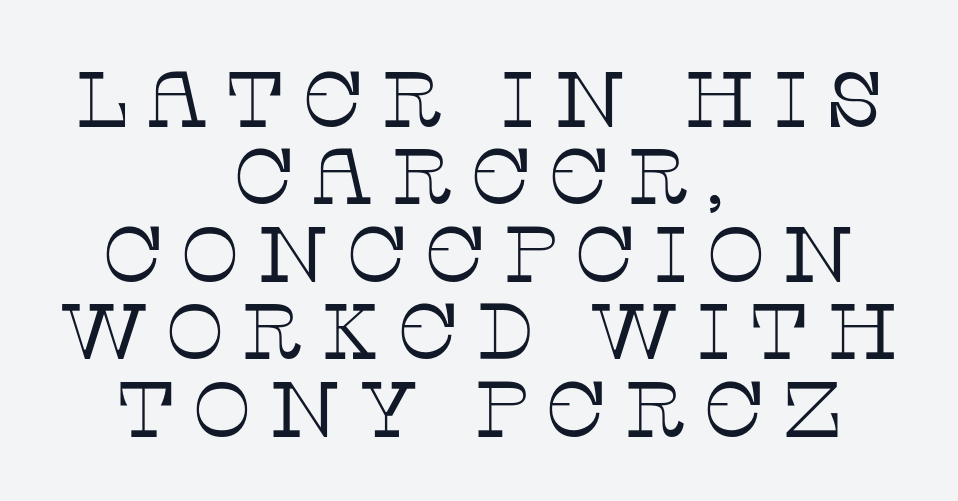
Q: Is the text bold? A: No.
Q: Is the text italic (slanted)? A: No, it is upright.
Q: Is the typeface a serif or a sans-serif typeface? A: Serif.
Q: Is the text underlined? A: No.
Q: How is the paragraph aligned? A: Centered.
Q: Is the spacing between letters normal or unusually wide? A: Unusually wide.
Q: Is the spacing between lines tight, normal or loose? A: Tight.
Q: Width (condensed, normal, or wide)? A: Normal.
Q: Stroke contrast? A: Low.
Q: x-height? A: Large.
Q: Monospaced? A: No.
